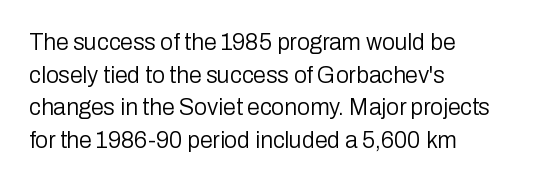
Q: Is the text bold? A: No.
Q: Is the text italic (slanted)? A: No, it is upright.
Q: Is the text underlined? A: No.
Q: How is the paragraph aligned? A: Left-aligned.
Q: Is the spacing between letters normal or unusually wide? A: Normal.
Q: Is the spacing between lines tight, normal or loose? A: Normal.
